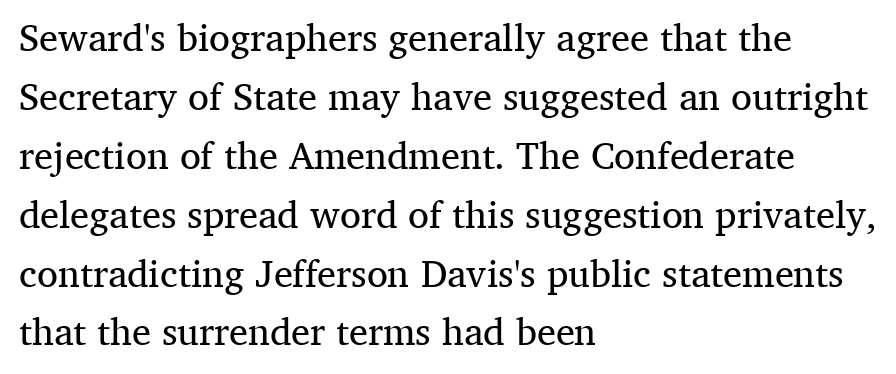
Q: Is the text bold? A: No.
Q: Is the text italic (slanted)? A: No, it is upright.
Q: Is the typeface a serif or a sans-serif typeface? A: Serif.
Q: Is the text underlined? A: No.
Q: How is the paragraph aligned? A: Left-aligned.
Q: Is the spacing between letters normal or unusually wide? A: Normal.
Q: Is the spacing between lines tight, normal or loose? A: Normal.
Q: Width (condensed, normal, or wide)? A: Normal.
Q: Stroke contrast? A: Medium.
Q: x-height? A: Medium.
Q: Monospaced? A: No.
